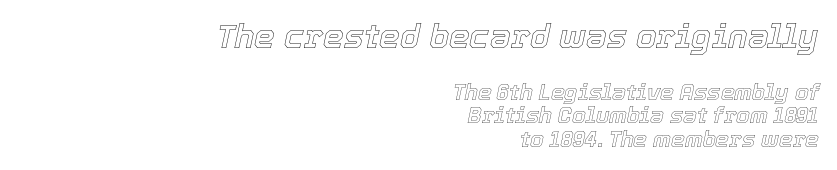
The image shows 33 px text type, italic (leaning right); set right-aligned, tight line spacing (1.07x), normal letter spacing, not underlined; the first (top) block is 1.5x larger; a medium x-height.
